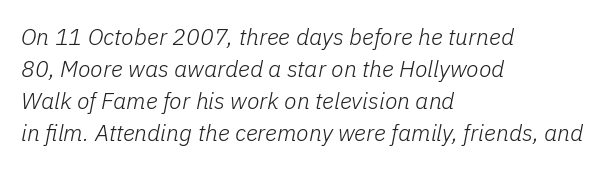
Just letters on the line, the space beneath them empty. The passage shown stacks its lines at a standard gap. Glyph-to-glyph distance matches everyday printed text. A classic flush-left, rag-right setting is used for this passage. The characters are drawn with everyday or finer stroke widths.
